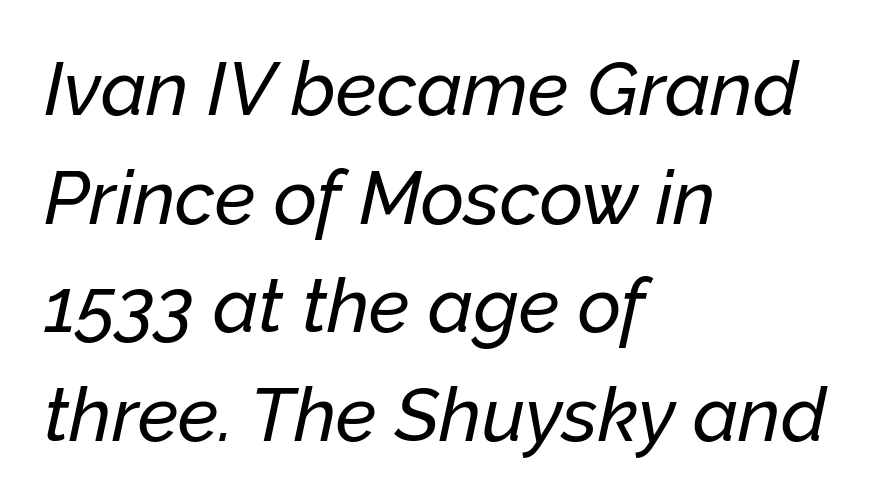
No word sits above an underline. Italic: yes, the glyphs are oblique. Varying glyph widths throughout — classic text-font behaviour. Does extra space separate the letters? No, they use regular spacing. The rendering uses a moderate line-height, typical for paragraphs. The paragraph has a hard left edge and a soft right edge.
